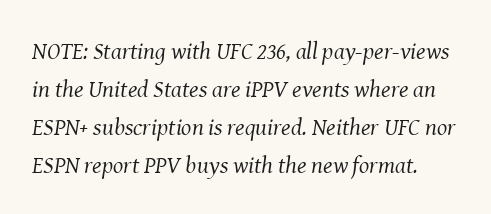
Q: Is the text bold? A: No.
Q: Is the text italic (slanted)? A: Yes, it leans right by about 8 degrees.
Q: Is the text underlined? A: No.
Q: Is the spacing between letters normal or unusually wide? A: Normal.
Q: Is the spacing between lines tight, normal or loose? A: Normal.
